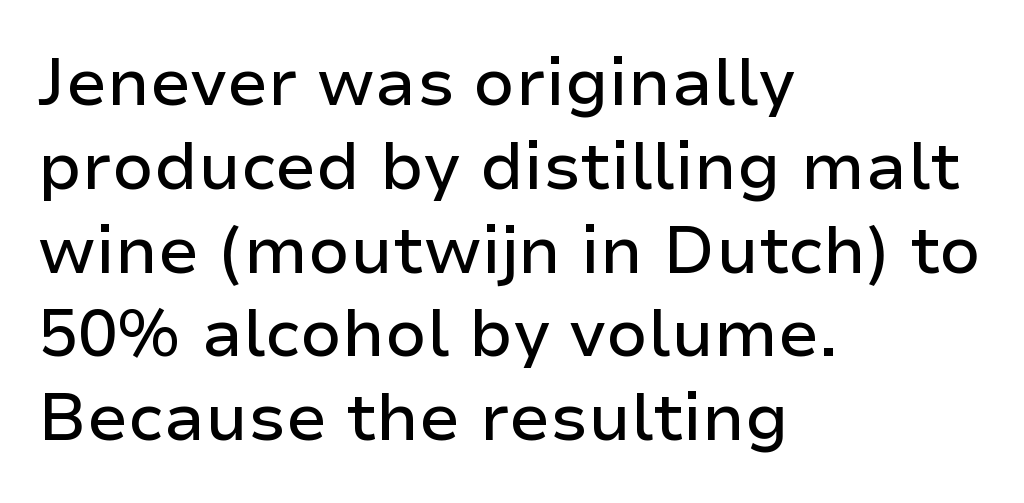
Note the varied advance widths — an 'i' is clearly narrower than an 'm'. Descenders hang freely into open space. The compositor pushed each line to the left boundary. Rows of type keep a routine distance in the vertical direction.
